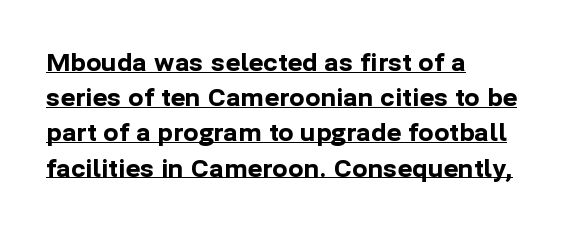
The image shows 23 px bold type, upright; set left-aligned, normal line spacing (1.53x), normal letter spacing, underlined.
